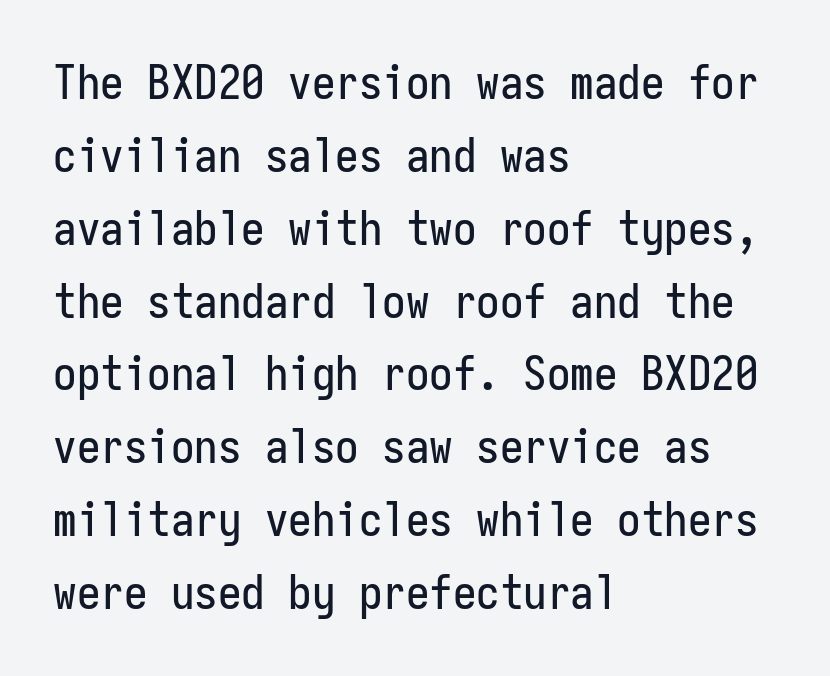
{"serif": "no", "italic": "no", "width": "condensed", "stroke_contrast": "low", "x_height": "medium", "monospaced": "yes", "underline": "no", "align": "left", "line_spacing": "normal", "line_spacing_ratio": 1.55, "letter_spacing": "normal", "letter_spacing_em": 0.0, "glyph_px": 47}
